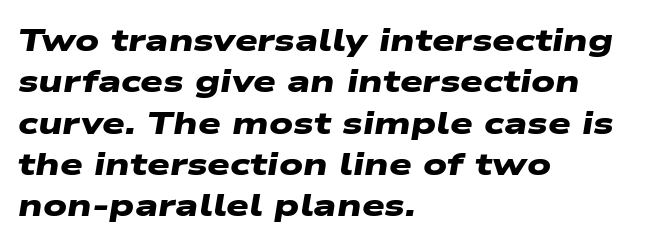
Q: Is the text bold? A: Yes.
Q: Is the typeface a serif or a sans-serif typeface? A: Sans-serif.
Q: Is the text underlined? A: No.
Q: How is the paragraph aligned? A: Left-aligned.
Q: Is the spacing between letters normal or unusually wide? A: Normal.
Q: Is the spacing between lines tight, normal or loose? A: Normal.
Q: Width (condensed, normal, or wide)? A: Wide.
Q: Stroke contrast? A: Low.
Q: x-height? A: Medium.
Q: Monospaced? A: No.
